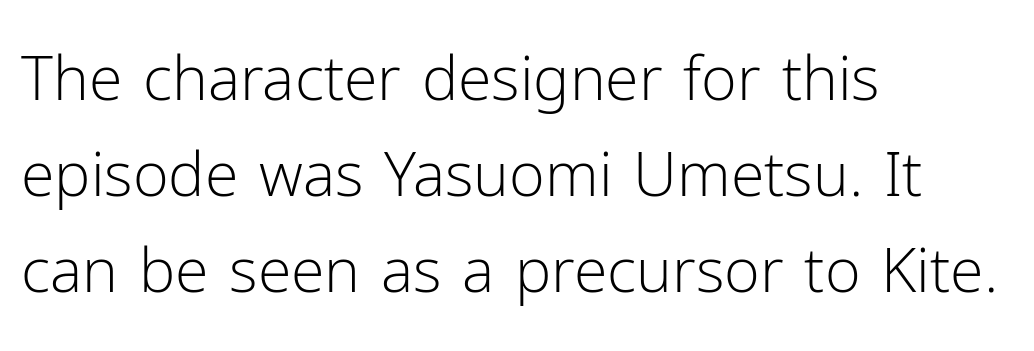
The image shows 61 px light sans-serif type, upright; set left-aligned, normal line spacing (1.57x), normal letter spacing, not underlined; low stroke contrast and a medium x-height.
